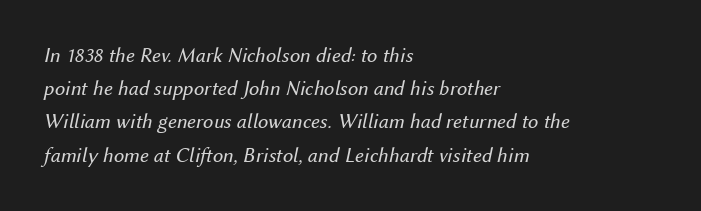
The typeface has the unassuming heft of standard copy or less. Inter-character spacing is left at the font's built-in metrics. Decoration check: the copy has no underline. Compared with a centered layout, this one pins lines to the left instead.
